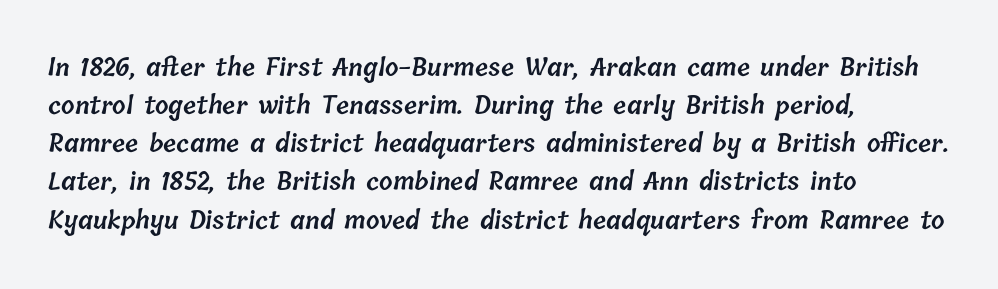
{"bold": "semi", "underline": "no", "align": "left", "line_spacing": "normal", "line_spacing_ratio": 1.59, "letter_spacing": "normal", "letter_spacing_em": 0.0, "glyph_px": 24}
